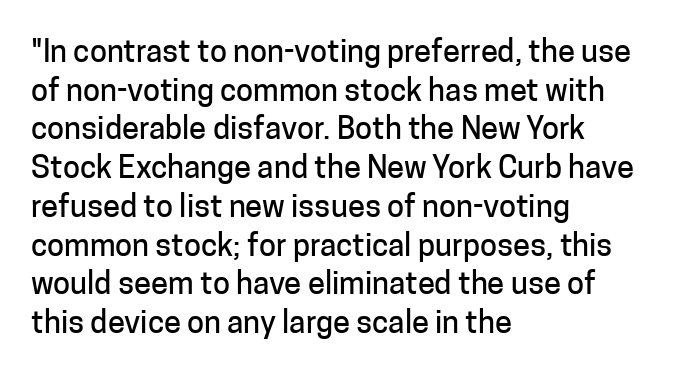
Q: Is the text italic (slanted)? A: No, it is upright.
Q: Is the typeface a serif or a sans-serif typeface? A: Sans-serif.
Q: Is the text underlined? A: No.
Q: How is the paragraph aligned? A: Left-aligned.
Q: Is the spacing between letters normal or unusually wide? A: Normal.
Q: Is the spacing between lines tight, normal or loose? A: Normal.
Q: Width (condensed, normal, or wide)? A: Normal.
Q: Stroke contrast? A: Low.
Q: x-height? A: Medium.
Q: Monospaced? A: No.
